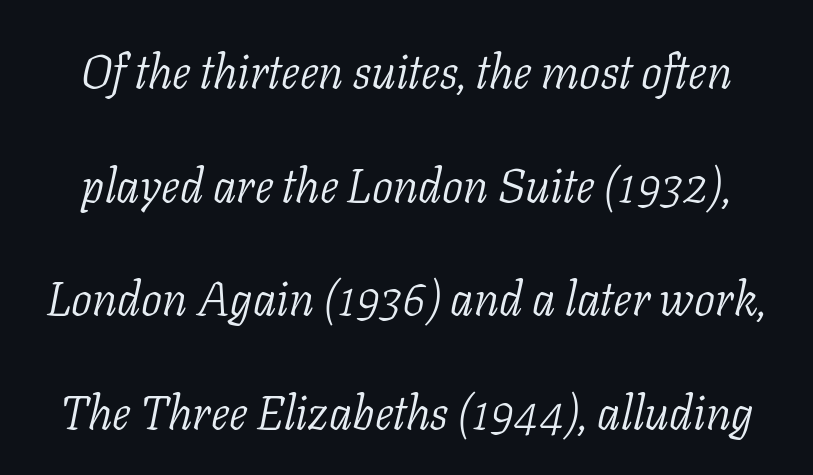
{"serif": "yes", "italic": "yes", "lean": "right", "slant_degrees": 11, "bold": "no", "weight": "light", "width": "normal", "stroke_contrast": "low", "x_height": "medium", "monospaced": "no", "underline": "no", "line_spacing": "loose", "line_spacing_ratio": 2.42, "letter_spacing": "normal", "letter_spacing_em": 0.0, "glyph_px": 47}
